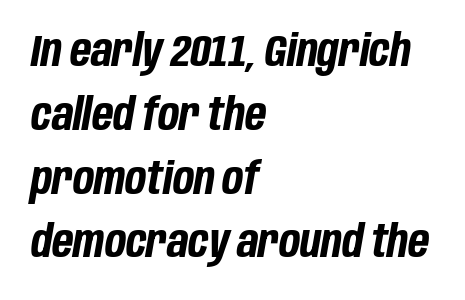
The image shows 44 px bold, condensed type, italic (leaning right); set left-aligned, normal line spacing (1.45x), normal letter spacing, not underlined; low stroke contrast and a large x-height.
